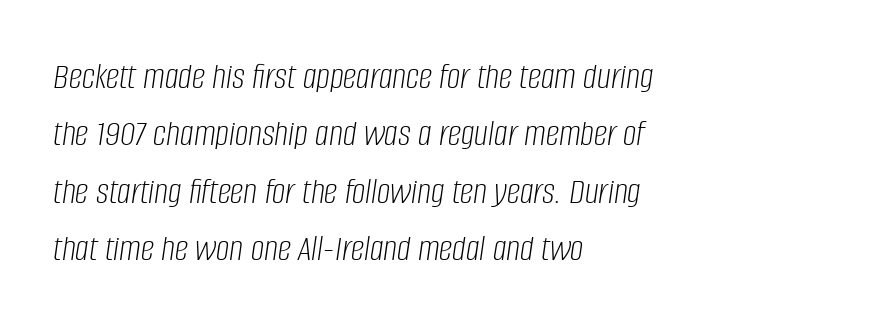
The whole block is typeset with a tilt. The specimen omits any rule beneath the text block's lines. Does extra space separate the letters? No, they use regular spacing. A quiet, ordinary-to-light weight characterises the typeface. Which margin do the lines hug? The left one — the right edge is uneven. Is this a fixed-width face? No — the glyphs have proportional, varying widths.
